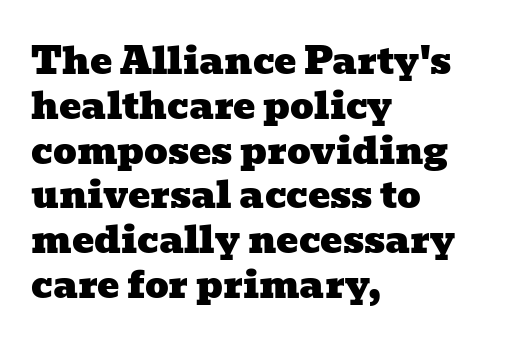
Q: Is the typeface a serif or a sans-serif typeface? A: Serif.
Q: Is the text underlined? A: No.
Q: How is the paragraph aligned? A: Left-aligned.
Q: Is the spacing between letters normal or unusually wide? A: Normal.
Q: Width (condensed, normal, or wide)? A: Wide.
Q: Stroke contrast? A: Low.
Q: x-height? A: Medium.
Q: Monospaced? A: No.
